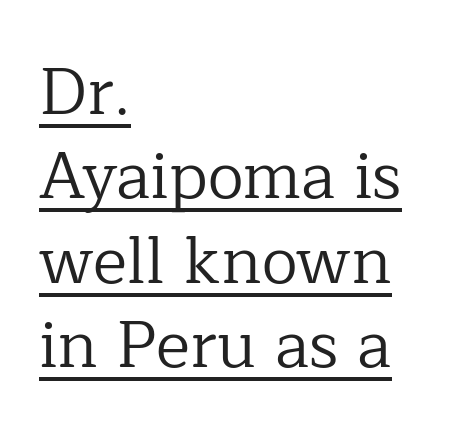
Q: Is the text bold? A: No.
Q: Is the text italic (slanted)? A: No, it is upright.
Q: Is the typeface a serif or a sans-serif typeface? A: Serif.
Q: Is the text underlined? A: Yes.
Q: How is the paragraph aligned? A: Left-aligned.
Q: Is the spacing between letters normal or unusually wide? A: Normal.
Q: Is the spacing between lines tight, normal or loose? A: Normal.
Q: Width (condensed, normal, or wide)? A: Normal.
Q: Stroke contrast? A: Low.
Q: x-height? A: Medium.
Q: Monospaced? A: No.
